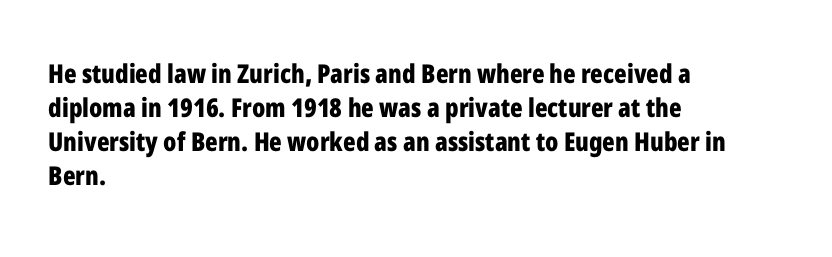
Q: Is the text bold? A: Yes.
Q: Is the text italic (slanted)? A: No, it is upright.
Q: Is the text underlined? A: No.
Q: How is the paragraph aligned? A: Left-aligned.
Q: Is the spacing between letters normal or unusually wide? A: Normal.
Q: Is the spacing between lines tight, normal or loose? A: Normal.
